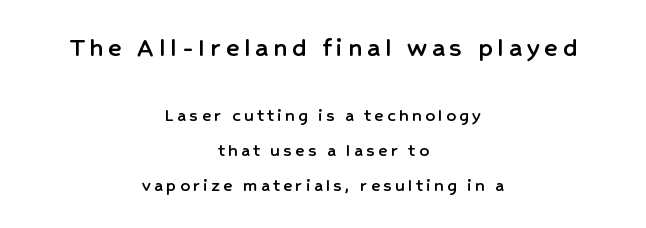
{"serif": "no", "italic": "no", "width": "normal", "stroke_contrast": "low", "x_height": "medium", "monospaced": "no", "underline": "no", "align": "center", "line_spacing_ratio": 1.82, "larger_block": "first", "size_ratio": 1.47, "glyph_px": 28}
